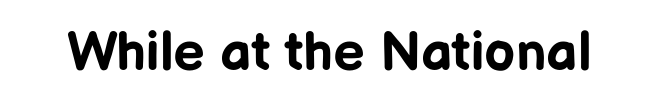
{"serif": "no", "italic": "no", "bold": "yes", "weight": "bold", "width": "normal", "stroke_contrast": "low", "x_height": "medium", "monospaced": "no", "underline": "no", "letter_spacing": "normal", "letter_spacing_em": 0.0, "glyph_px": 55}
